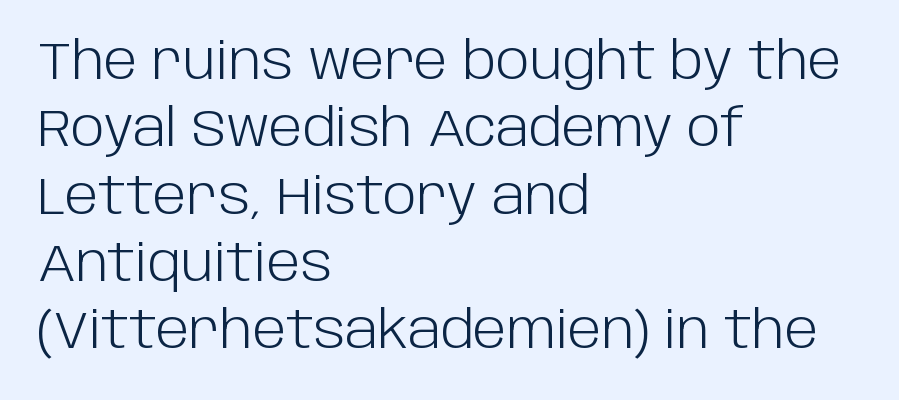
The image shows 51 px light sans-serif type, upright; set left-aligned, normal line spacing (1.32x), normal letter spacing, not underlined; low stroke contrast and a large x-height.
